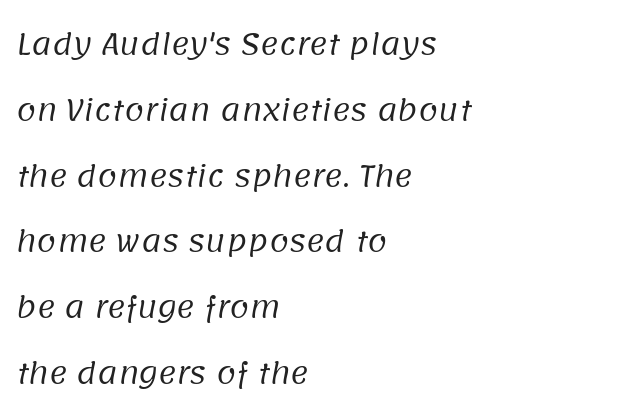
{"serif": "no", "bold": "no", "weight": "regular", "width": "normal", "stroke_contrast": "low", "x_height": "large", "monospaced": "no", "underline": "no", "align": "left", "line_spacing": "loose", "line_spacing_ratio": 2.35, "letter_spacing": "normal", "letter_spacing_em": 0.0, "glyph_px": 28}
